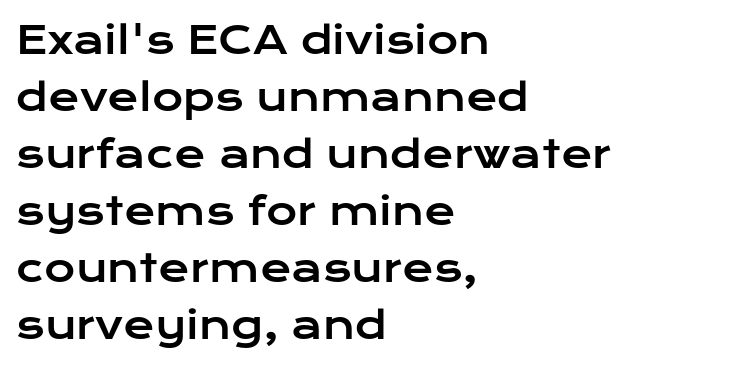
{"serif": "no", "italic": "no", "width": "wide", "stroke_contrast": "low", "x_height": "medium", "monospaced": "no", "underline": "no", "align": "left", "line_spacing": "normal", "line_spacing_ratio": 1.5, "letter_spacing": "normal", "letter_spacing_em": 0.0, "glyph_px": 38}
